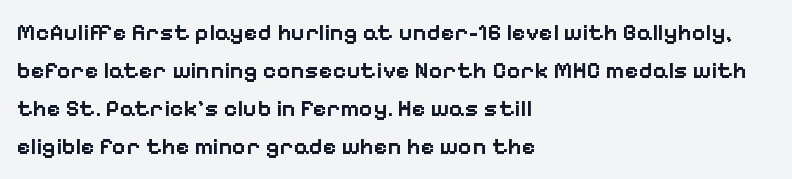
The image shows 24 px text type, upright; set left-aligned, normal line spacing (1.59x), normal letter spacing, not underlined.
